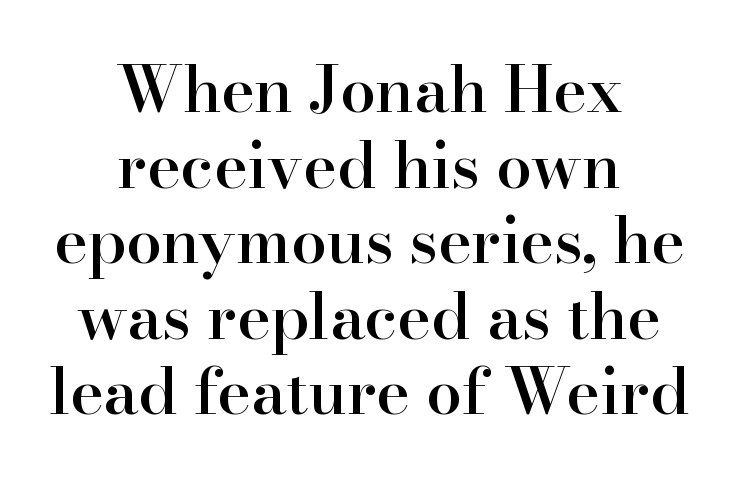
Q: Is the text bold? A: Semi-bold.
Q: Is the text italic (slanted)? A: No, it is upright.
Q: Is the typeface a serif or a sans-serif typeface? A: Serif.
Q: Is the text underlined? A: No.
Q: How is the paragraph aligned? A: Centered.
Q: Is the spacing between letters normal or unusually wide? A: Normal.
Q: Width (condensed, normal, or wide)? A: Normal.
Q: Stroke contrast? A: High.
Q: x-height? A: Small.
Q: Monospaced? A: No.
